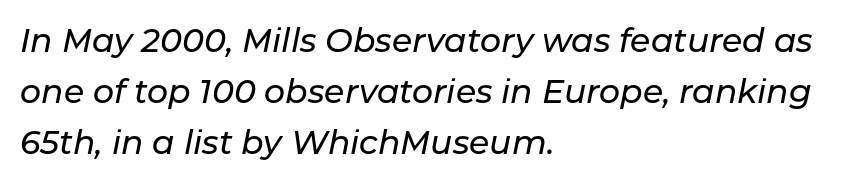
Q: Is the text italic (slanted)? A: Yes, it leans right by about 11 degrees.
Q: Is the text underlined? A: No.
Q: How is the paragraph aligned? A: Left-aligned.
Q: Is the spacing between letters normal or unusually wide? A: Normal.
Q: Is the spacing between lines tight, normal or loose? A: Normal.
Q: Width (condensed, normal, or wide)? A: Normal.
Q: Stroke contrast? A: Low.
Q: x-height? A: Medium.
Q: Monospaced? A: No.
